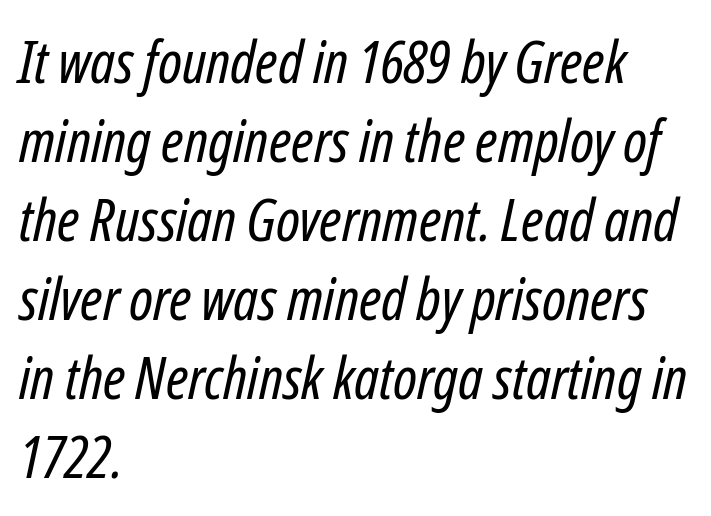
Proportional: the letters do not fall into vertical columns. The letterforms sit at book weight or below. The line texture is even and compact thanks to regular tracking. The rendering applies a slant to the glyphs. Line spacing here is normal.
